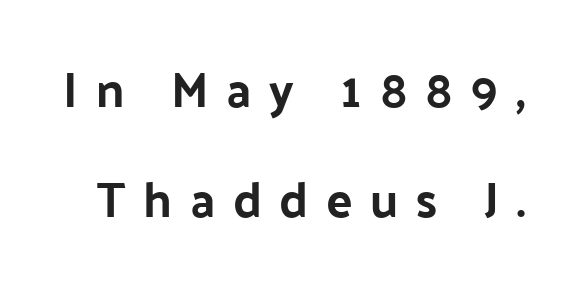
The image shows 49 px bold sans-serif type, upright; set loose line spacing (2.24x), unusually wide letter spacing (+0.36 em), not underlined; low stroke contrast and a medium x-height.
